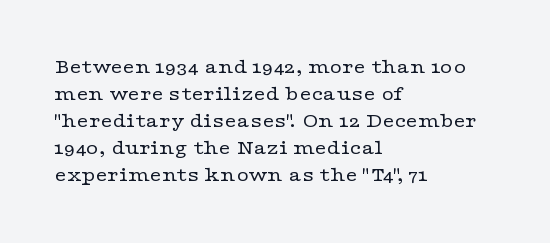
Q: Is the text bold? A: No.
Q: Is the text italic (slanted)? A: No, it is upright.
Q: Is the text underlined? A: No.
Q: How is the paragraph aligned? A: Left-aligned.
Q: Is the spacing between letters normal or unusually wide? A: Normal.
Q: Is the spacing between lines tight, normal or loose? A: Normal.
